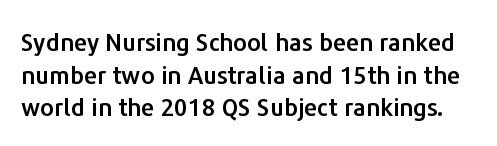
{"italic": "no", "underline": "no", "line_spacing": "normal", "line_spacing_ratio": 1.36, "letter_spacing": "normal", "letter_spacing_em": 0.0, "glyph_px": 24}
